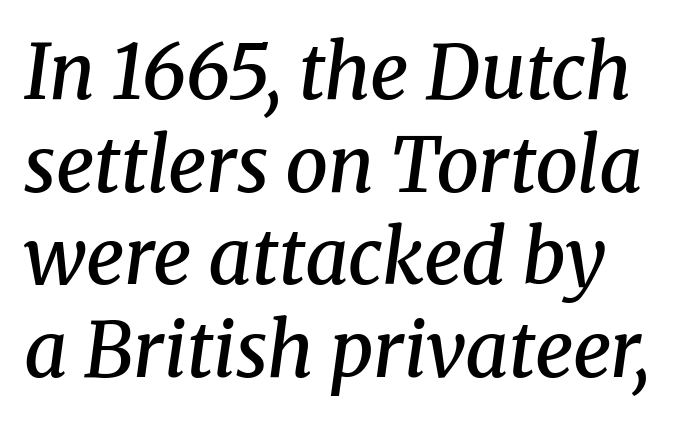
{"serif": "yes", "italic": "yes", "lean": "right", "slant_degrees": 8, "bold": "semi", "weight": "semibold", "width": "normal", "stroke_contrast": "medium", "x_height": "medium", "monospaced": "no", "underline": "no", "line_spacing_ratio": 1.22, "letter_spacing": "normal", "letter_spacing_em": 0.0, "glyph_px": 76}
